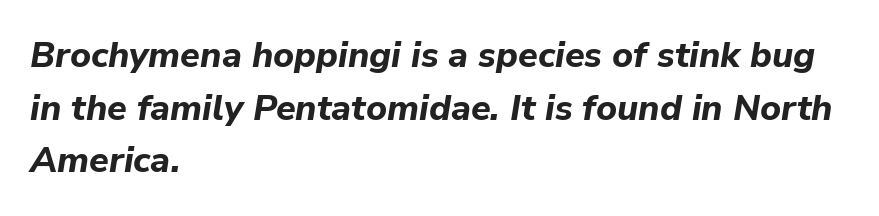
Q: Is the text bold? A: Yes.
Q: Is the text italic (slanted)? A: Yes, it leans right by about 9 degrees.
Q: Is the text underlined? A: No.
Q: How is the paragraph aligned? A: Left-aligned.
Q: Is the spacing between letters normal or unusually wide? A: Normal.
Q: Is the spacing between lines tight, normal or loose? A: Normal.
Q: Width (condensed, normal, or wide)? A: Normal.
Q: Stroke contrast? A: Low.
Q: x-height? A: Medium.
Q: Monospaced? A: No.
